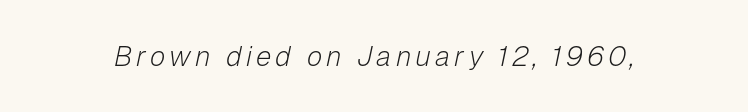
The image shows 28 px light type, italic (leaning right); set not underlined; low stroke contrast and a medium x-height.
